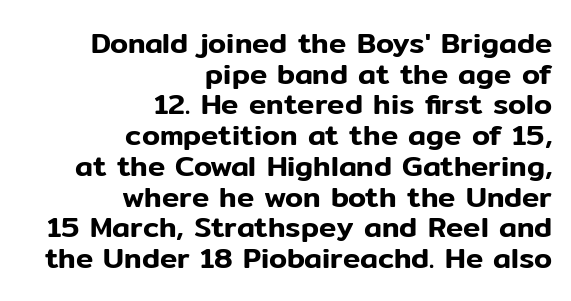
{"serif": "no", "italic": "no", "width": "normal", "stroke_contrast": "low", "x_height": "medium", "monospaced": "no", "underline": "no", "align": "right", "line_spacing": "tight", "line_spacing_ratio": 1.06, "letter_spacing": "normal", "letter_spacing_em": 0.0, "glyph_px": 29}
